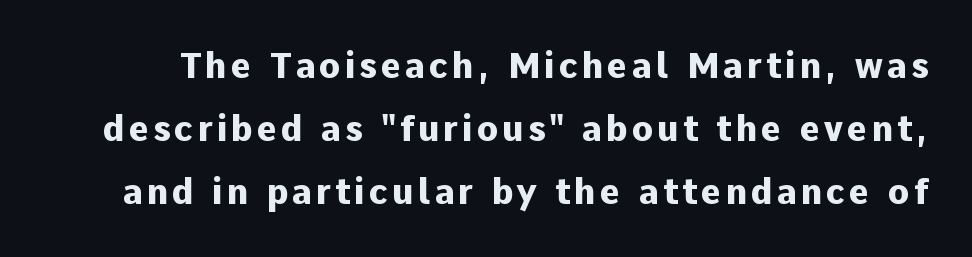
The face used here is proportionally spaced, like ordinary book or web type. Do the letters lean? They stand straight. A sans-serif font was chosen for this passage. Decoration check: the copy has no underline. Look at the stroke-to-counter ratio: heavy, a bold.
